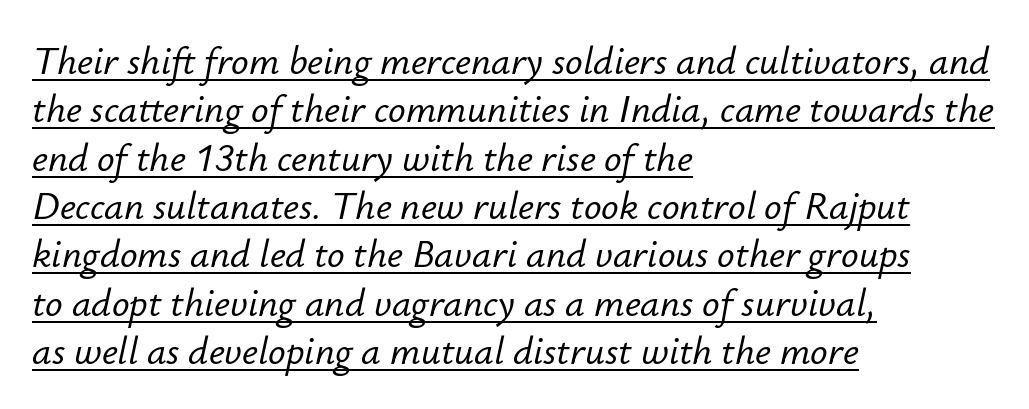
The image shows 39 px text type, italic (leaning right); set left-aligned, line spacing 1.24x, normal letter spacing, underlined; low stroke contrast and a small x-height.
